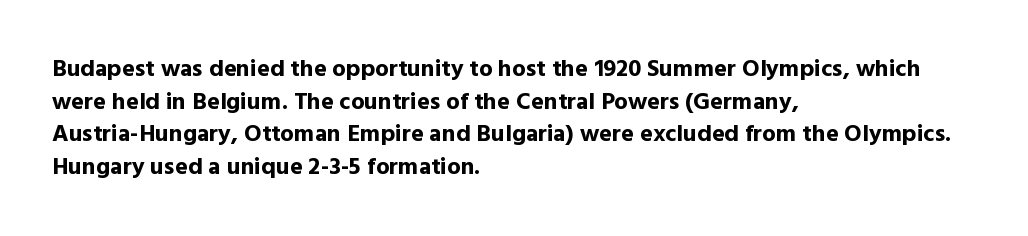
The rendering uses a moderate line-height, typical for paragraphs. The typography opts for an upright posture over an oblique one. Each word holds together tightly as a unit, with standard inter-letter gaps. Left-aligned paragraph, ragged on the right. The sample has been set heavy, in full bold. The string is rendered with underlining switched off.
